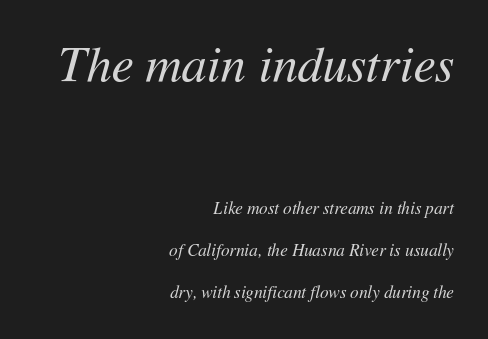
Q: Is the text bold? A: No.
Q: Is the text italic (slanted)? A: Yes, it leans right by about 11 degrees.
Q: Is the text underlined? A: No.
Q: How is the paragraph aligned? A: Right-aligned.
Q: Is the spacing between letters normal or unusually wide? A: Normal.
Q: Is the spacing between lines tight, normal or loose? A: Loose.
Q: Which block of text is set in a larger size, the first (top) or the second (bottom)? A: The first (top) one.
Q: Width (condensed, normal, or wide)? A: Normal.
Q: Stroke contrast? A: Medium.
Q: x-height? A: Medium.
Q: Monospaced? A: No.
